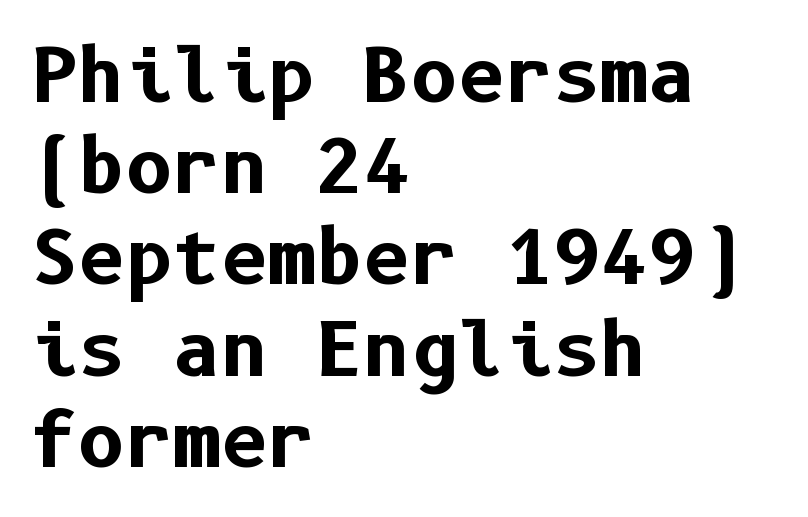
Unmarked baselines from the first word to the last. Layout note: lines flush left. In terms of letterform style, serifs are entirely absent. The lines sit at an ordinary, default distance from one another. The lettering holds an erect, upright posture throughout. The sample has been set heavy, in full bold.
